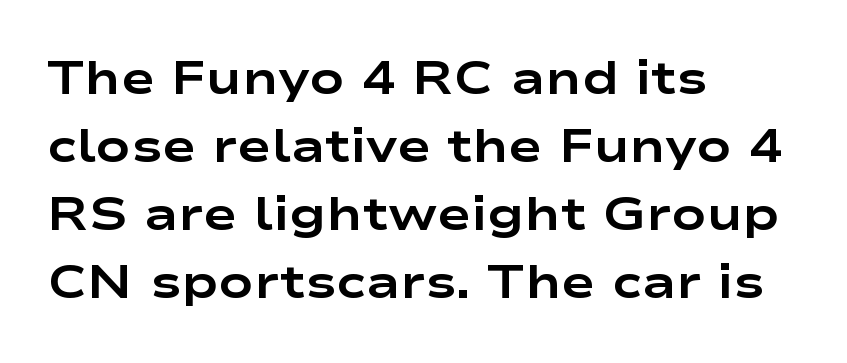
The image shows 46 px bold, wide sans-serif type, upright; set left-aligned, normal line spacing (1.48x), normal letter spacing, not underlined; low stroke contrast and a medium x-height.
